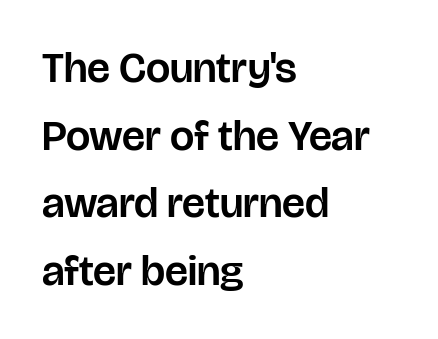
{"serif": "no", "italic": "no", "width": "normal", "stroke_contrast": "low", "x_height": "large", "monospaced": "no", "underline": "no", "align": "left", "line_spacing": "normal", "line_spacing_ratio": 1.57, "letter_spacing": "normal", "letter_spacing_em": 0.0, "glyph_px": 43}
